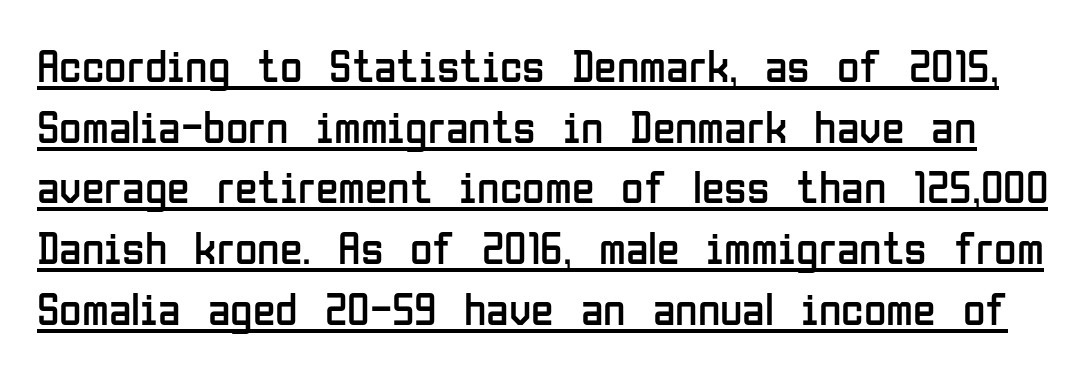
{"serif": "no", "italic": "no", "bold": "no", "weight": "regular", "width": "condensed", "stroke_contrast": "low", "x_height": "medium", "monospaced": "no", "underline": "yes", "line_spacing": "normal", "line_spacing_ratio": 1.32, "letter_spacing": "normal", "letter_spacing_em": 0.0, "glyph_px": 46}
